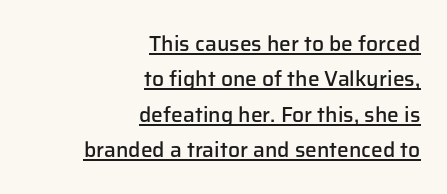
The image shows 21 px text type, upright; set right-aligned, normal line spacing (1.68x), normal letter spacing, underlined.
